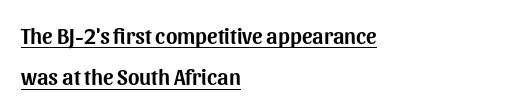
Q: Is the text italic (slanted)? A: No, it is upright.
Q: Is the text underlined? A: Yes.
Q: How is the paragraph aligned? A: Left-aligned.
Q: Is the spacing between letters normal or unusually wide? A: Normal.
